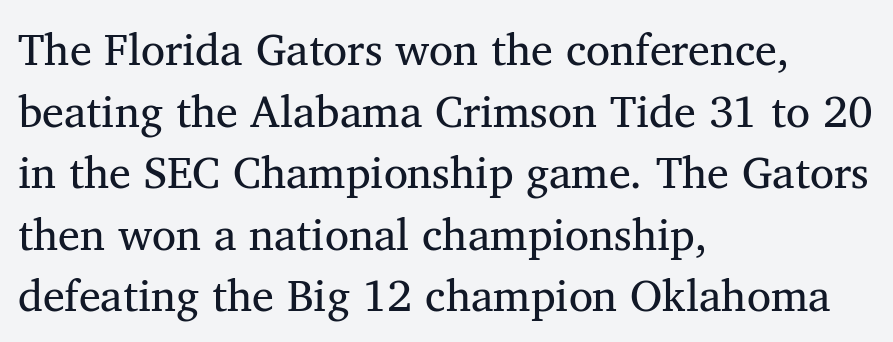
{"serif": "yes", "italic": "no", "width": "normal", "stroke_contrast": "medium", "x_height": "medium", "monospaced": "no", "underline": "no", "align": "left", "line_spacing": "normal", "line_spacing_ratio": 1.4, "letter_spacing": "normal", "letter_spacing_em": 0.0, "glyph_px": 44}
